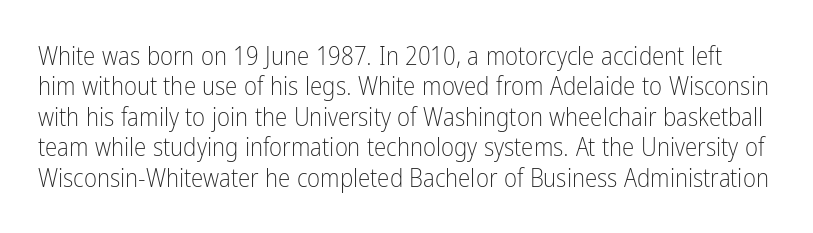
Q: Is the text bold? A: No.
Q: Is the text italic (slanted)? A: No, it is upright.
Q: Is the text underlined? A: No.
Q: Is the spacing between letters normal or unusually wide? A: Normal.
